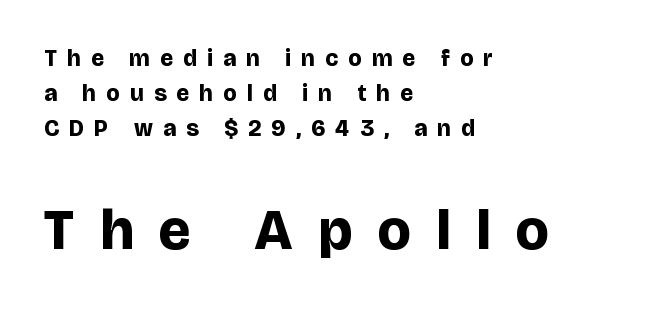
Small over large — that's the arrangement of the two blocks here. The type sits square on the baseline with zero lean. The font family rendered here belongs to the sans-serif group. You could not count columns in this text — the font is proportionally spaced. Has an underline been added? It has not.
